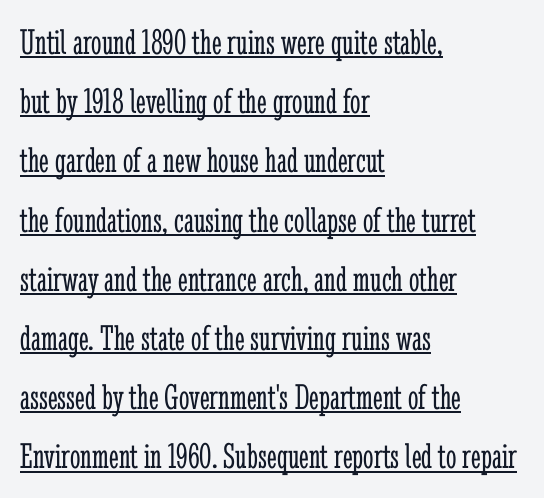
{"serif": "yes", "italic": "no", "bold": "no", "weight": "light", "width": "condensed", "stroke_contrast": "low", "x_height": "medium", "monospaced": "no", "underline": "yes", "align": "left", "line_spacing": "normal", "line_spacing_ratio": 1.6, "letter_spacing": "normal", "letter_spacing_em": 0.0, "glyph_px": 37}
